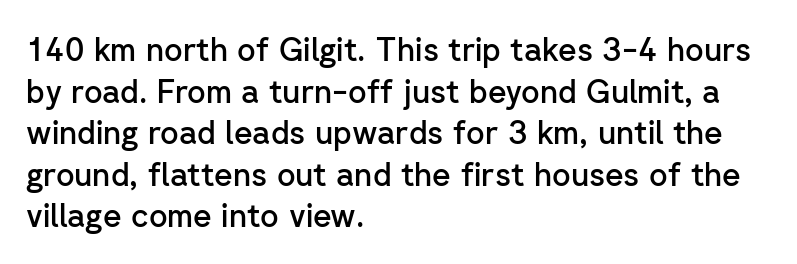
The image shows 32 px semibold sans-serif type, upright; set left-aligned, normal line spacing (1.3x), normal letter spacing, not underlined; low stroke contrast and a medium x-height.
